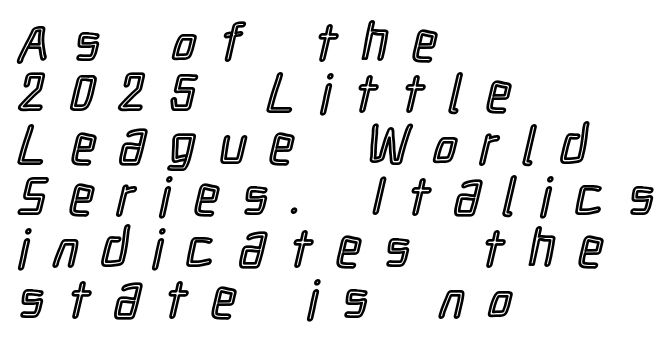
Q: Is the text italic (slanted)? A: Yes.
Q: Is the text underlined? A: No.
Q: How is the paragraph aligned? A: Left-aligned.
Q: Is the spacing between letters normal or unusually wide? A: Unusually wide.
Q: Is the spacing between lines tight, normal or loose? A: Tight.
Q: Width (condensed, normal, or wide)? A: Condensed.
Q: x-height? A: Medium.
Q: Monospaced? A: No.
